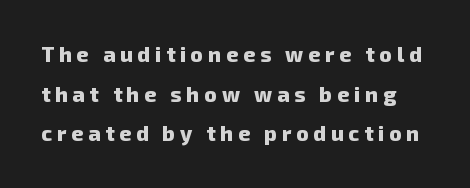
I'd describe the lettering as bold — thick and assertive. The passage shown has open, widely tracked lettering throughout. Descenders hang freely into open space.
